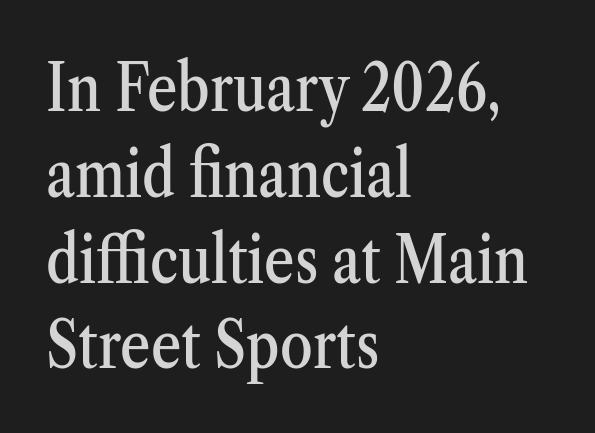
No italicization has been applied; the sample stays upright. Here the designer chose a conventional face with non-uniform glyph widths. Is the letter spacing exaggerated? No — it looks like the ordinary default. The line-height multiplier appears to be the usual default. Compared with a centered layout, this one pins lines to the left instead. Classification — serif.
